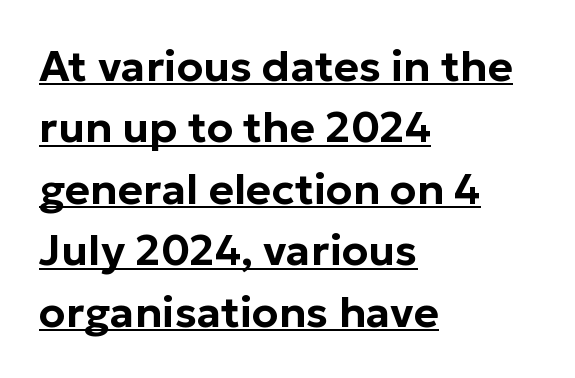
{"serif": "no", "italic": "no", "width": "normal", "stroke_contrast": "low", "x_height": "medium", "monospaced": "no", "underline": "yes", "align": "left", "line_spacing": "normal", "line_spacing_ratio": 1.43, "letter_spacing": "normal", "letter_spacing_em": 0.0, "glyph_px": 43}
